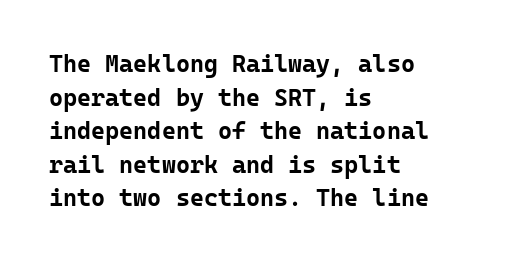
Any mark beneath the type? The region is blank. Regular leading. The face used here is rendered with its standard letterfit. These words are printed bold, with thick strokes throughout. Italic? Not at all — the glyphs are vertical. Left-aligned paragraph, ragged on the right.
